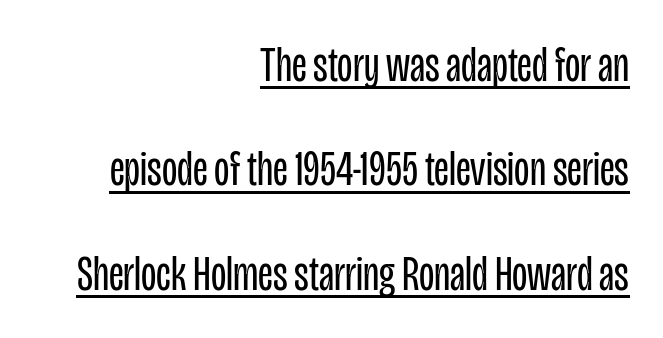
Q: Is the text bold? A: No.
Q: Is the text italic (slanted)? A: No, it is upright.
Q: Is the typeface a serif or a sans-serif typeface? A: Sans-serif.
Q: Is the text underlined? A: Yes.
Q: How is the paragraph aligned? A: Right-aligned.
Q: Is the spacing between letters normal or unusually wide? A: Normal.
Q: Is the spacing between lines tight, normal or loose? A: Loose.
Q: Width (condensed, normal, or wide)? A: Condensed.
Q: Stroke contrast? A: Low.
Q: x-height? A: Large.
Q: Monospaced? A: No.
